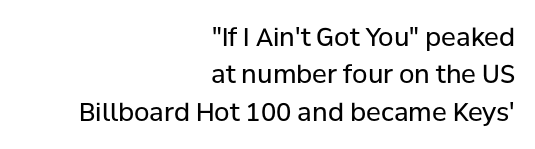
Q: Is the text bold? A: No.
Q: Is the text italic (slanted)? A: No, it is upright.
Q: Is the text underlined? A: No.
Q: How is the paragraph aligned? A: Right-aligned.
Q: Is the spacing between letters normal or unusually wide? A: Normal.
Q: Is the spacing between lines tight, normal or loose? A: Normal.
